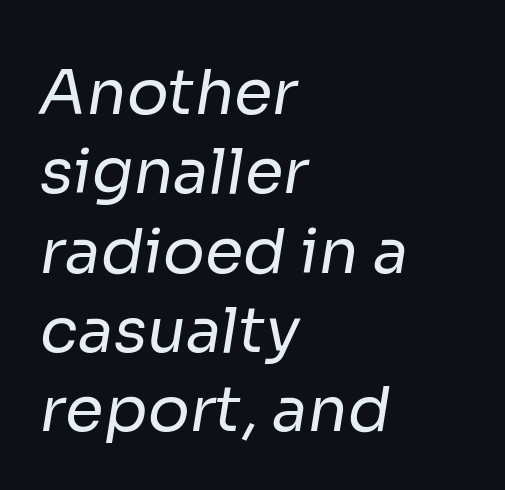
{"serif": "no", "bold": "no", "weight": "regular", "width": "normal", "stroke_contrast": "low", "x_height": "medium", "monospaced": "no", "underline": "no", "align": "left", "line_spacing": "normal", "line_spacing_ratio": 1.28, "letter_spacing": "normal", "letter_spacing_em": 0.0, "glyph_px": 62}
